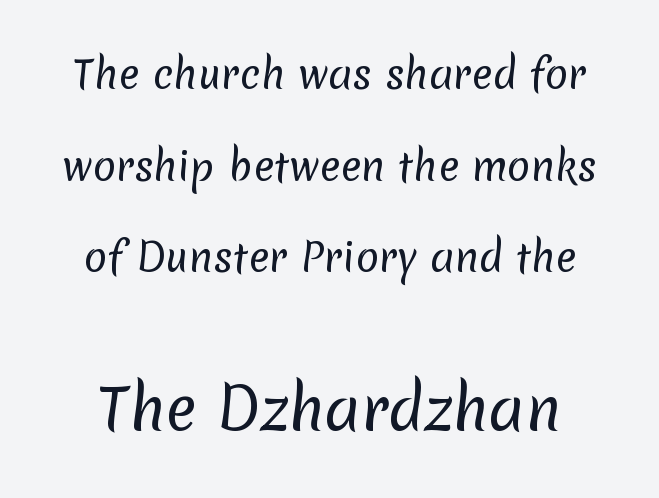
Is this a fixed-width face? No — the glyphs have proportional, varying widths. Character size in the trailing block exceeds that of the leading block. Inter-character spacing is left at the font's built-in metrics. Lines of text with bare space underneath.
